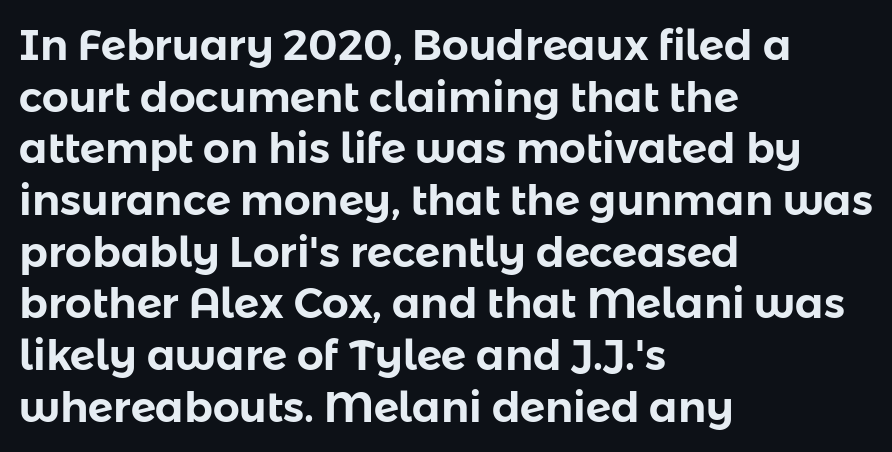
The image shows 42 px sans-serif type, upright; set left-aligned, line spacing 1.23x, normal letter spacing, not underlined; low stroke contrast and a medium x-height.
